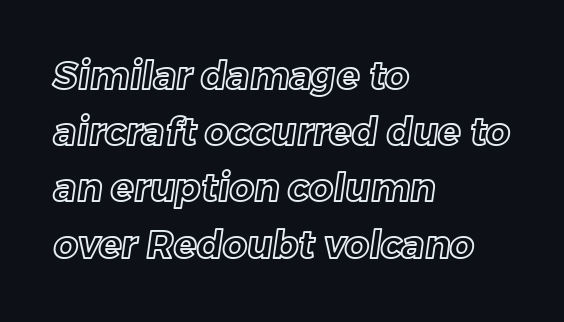
Q: Is the text underlined? A: No.
Q: How is the paragraph aligned? A: Left-aligned.
Q: Is the spacing between letters normal or unusually wide? A: Normal.
Q: Is the spacing between lines tight, normal or loose? A: Normal.
Q: Width (condensed, normal, or wide)? A: Normal.
Q: x-height? A: Medium.
Q: Monospaced? A: No.
